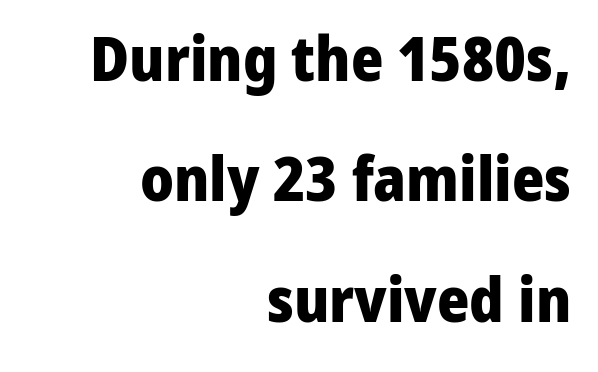
{"serif": "no", "italic": "no", "bold": "yes", "weight": "heavy", "width": "normal", "stroke_contrast": "low", "x_height": "medium", "monospaced": "no", "underline": "no", "align": "right", "line_spacing": "loose", "line_spacing_ratio": 1.94, "letter_spacing": "normal", "letter_spacing_em": 0.0, "glyph_px": 62}
